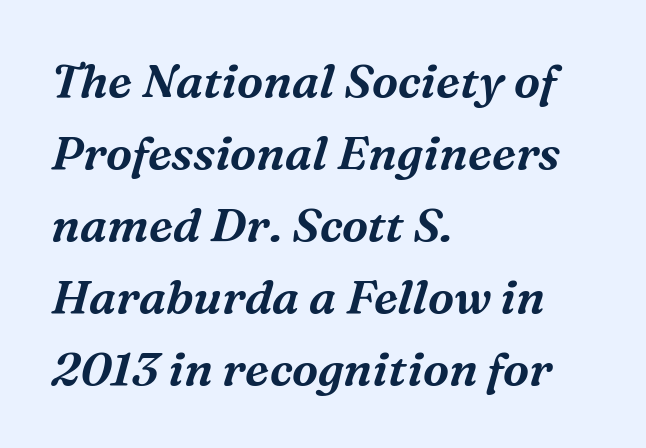
The image shows 47 px serif type, italic (leaning right); set left-aligned, normal line spacing (1.53x), normal letter spacing, not underlined; medium stroke contrast and a medium x-height.
